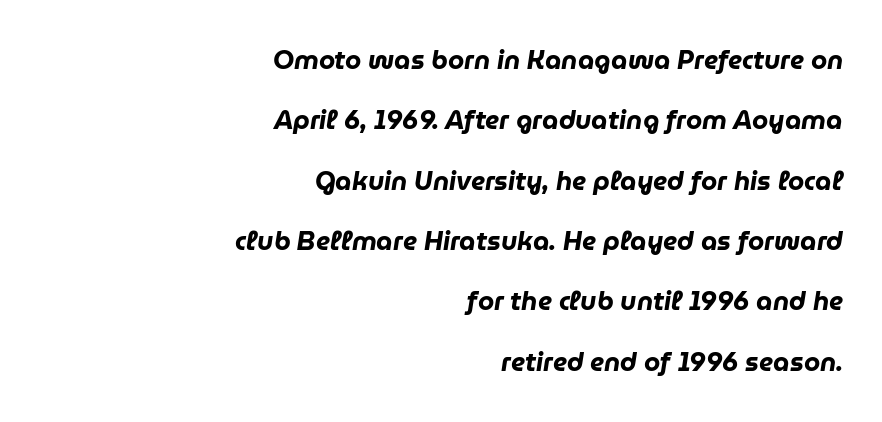
The letters sit at their default tracking, neither squeezed nor spread. Beneath every word, the page is bare. Compared with a flush-left layout, this one pins lines to the opposite, right side. Slant detected: the letters are inclined.
